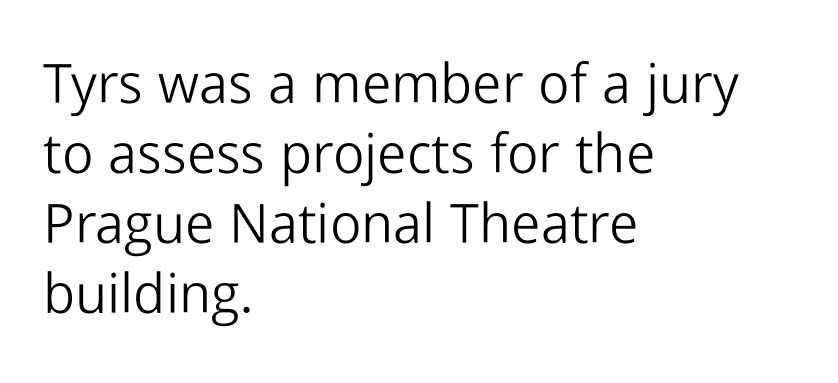
The image shows 55 px light sans-serif type, upright; set left-aligned, normal line spacing (1.27x), normal letter spacing, not underlined; low stroke contrast and a medium x-height.
